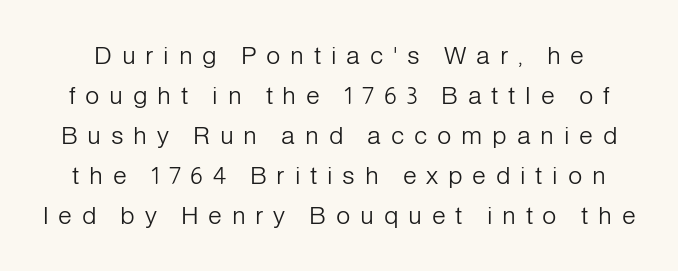
Q: Is the text bold? A: No.
Q: Is the text italic (slanted)? A: No, it is upright.
Q: Is the text underlined? A: No.
Q: Is the spacing between letters normal or unusually wide? A: Unusually wide.
Q: Is the spacing between lines tight, normal or loose? A: Normal.
